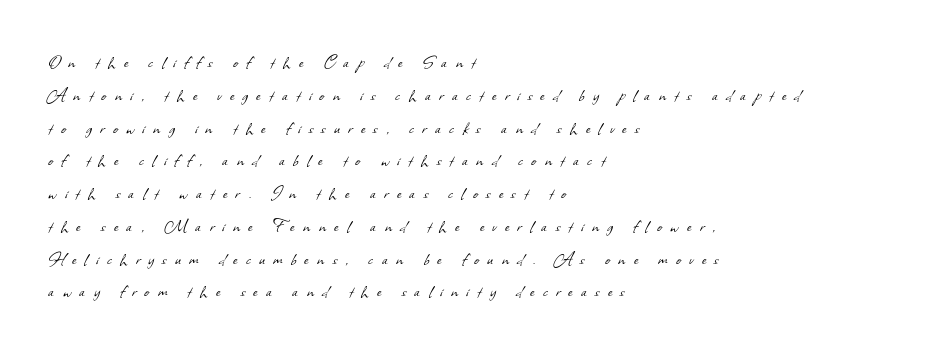
The image shows 21 px text type; set left-aligned, normal line spacing (1.56x), unusually wide letter spacing (+0.4 em), not underlined.
